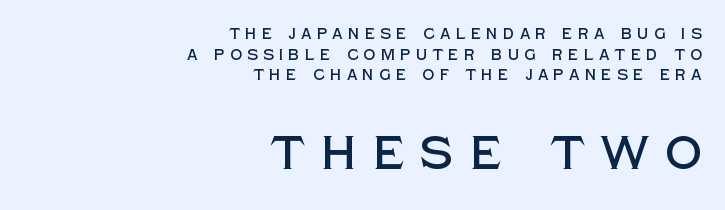
{"serif": "no", "italic": "no", "width": "normal", "x_height": "large", "monospaced": "no", "underline": "no", "align": "right", "line_spacing": "normal", "line_spacing_ratio": 1.37, "letter_spacing": "wide", "letter_spacing_em": 0.34, "larger_block": "second", "size_ratio": 3.07, "glyph_px": 46}
